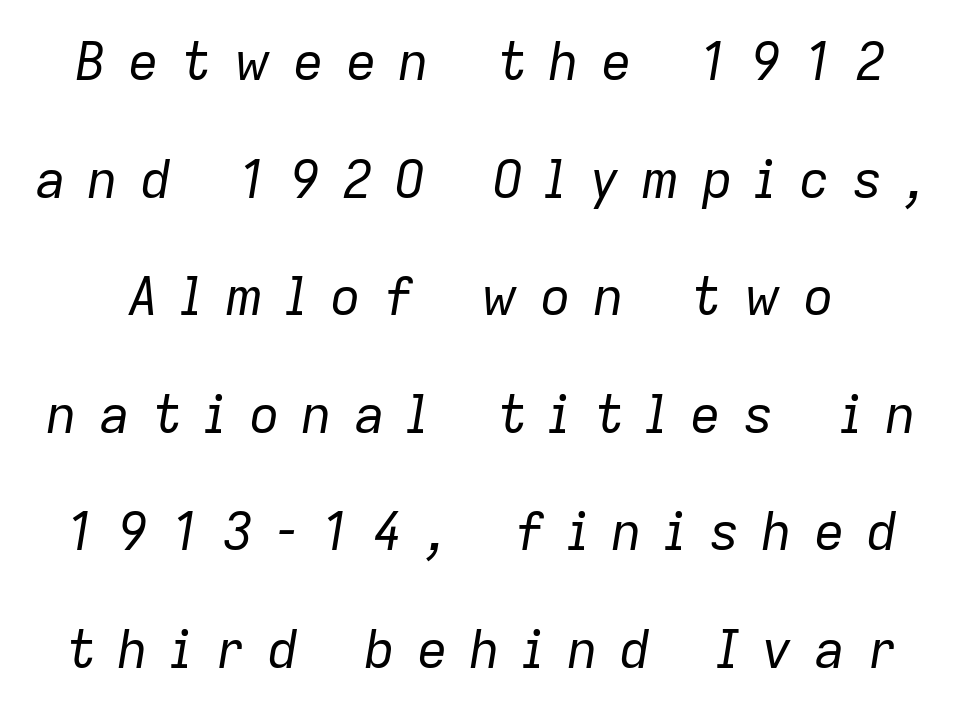
The image shows 52 px regular-weight type, italic (leaning right); set loose line spacing (2.26x), unusually wide letter spacing (+0.41 em), not underlined; low stroke contrast and a medium x-height.
